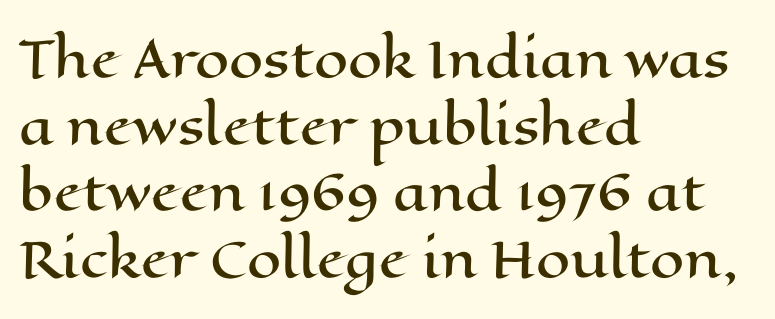
Q: Is the text italic (slanted)? A: No, it is upright.
Q: Is the text underlined? A: No.
Q: How is the paragraph aligned? A: Left-aligned.
Q: Is the spacing between letters normal or unusually wide? A: Normal.
Q: Is the spacing between lines tight, normal or loose? A: Normal.
Q: Width (condensed, normal, or wide)? A: Wide.
Q: Stroke contrast? A: High.
Q: x-height? A: Medium.
Q: Monospaced? A: No.
